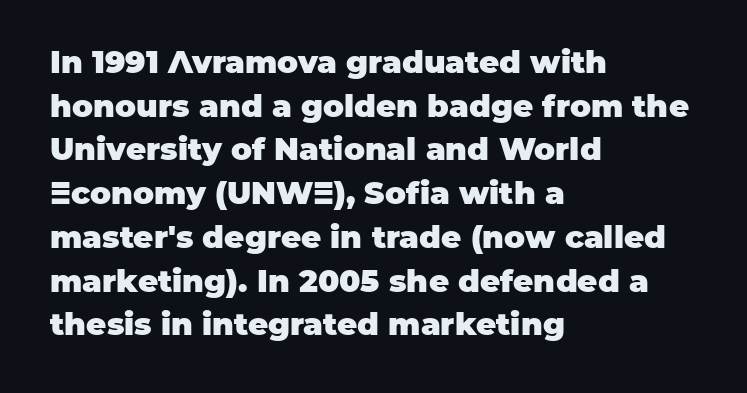
{"serif": "no", "italic": "no", "bold": "yes", "weight": "heavy", "width": "normal", "stroke_contrast": "low", "x_height": "large", "monospaced": "no", "underline": "no", "align": "left", "line_spacing": "normal", "line_spacing_ratio": 1.41, "letter_spacing": "normal", "letter_spacing_em": 0.0, "glyph_px": 31}
